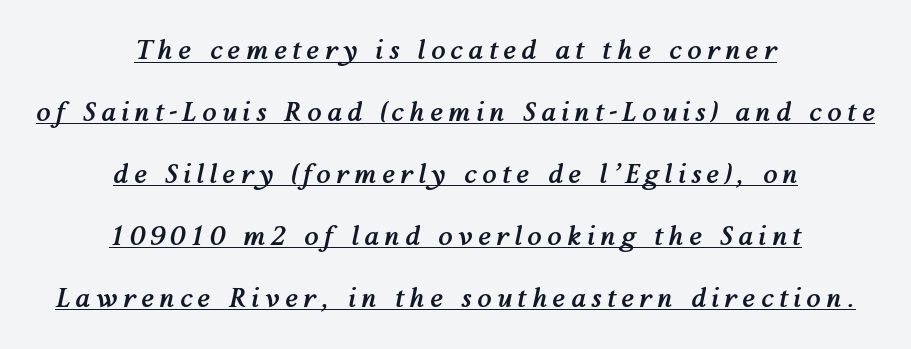
Q: Is the text bold? A: Yes.
Q: Is the text italic (slanted)? A: Yes, it leans right by about 12 degrees.
Q: Is the text underlined? A: Yes.
Q: How is the paragraph aligned? A: Centered.
Q: Is the spacing between letters normal or unusually wide? A: Unusually wide.
Q: Is the spacing between lines tight, normal or loose? A: Loose.
